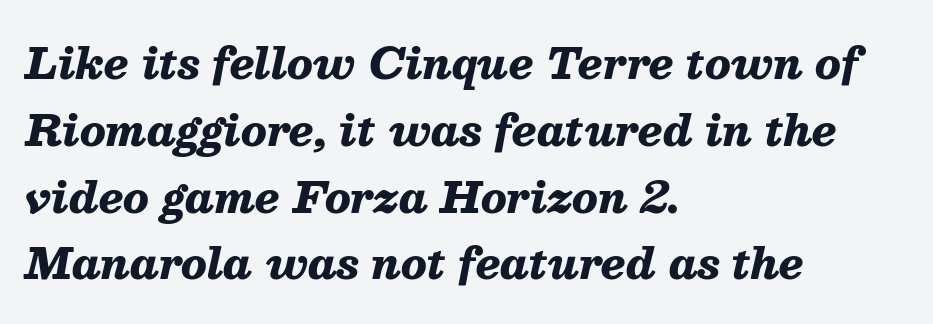
{"italic": "yes", "lean": "right", "slant_degrees": 13, "bold": "yes", "weight": "heavy", "width": "normal", "stroke_contrast": "medium", "x_height": "medium", "monospaced": "no", "underline": "no", "align": "left", "line_spacing": "normal", "line_spacing_ratio": 1.59, "letter_spacing": "normal", "letter_spacing_em": 0.0, "glyph_px": 42}
